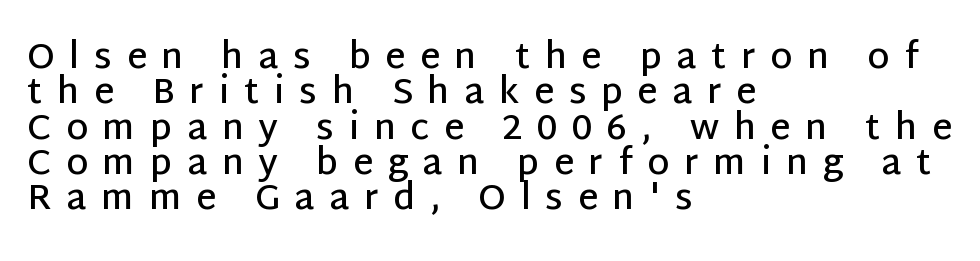
Q: Is the text bold? A: Semi-bold.
Q: Is the text italic (slanted)? A: No, it is upright.
Q: Is the typeface a serif or a sans-serif typeface? A: Sans-serif.
Q: Is the text underlined? A: No.
Q: How is the paragraph aligned? A: Left-aligned.
Q: Is the spacing between letters normal or unusually wide? A: Unusually wide.
Q: Is the spacing between lines tight, normal or loose? A: Tight.
Q: Width (condensed, normal, or wide)? A: Normal.
Q: Stroke contrast? A: Low.
Q: x-height? A: Large.
Q: Monospaced? A: No.
